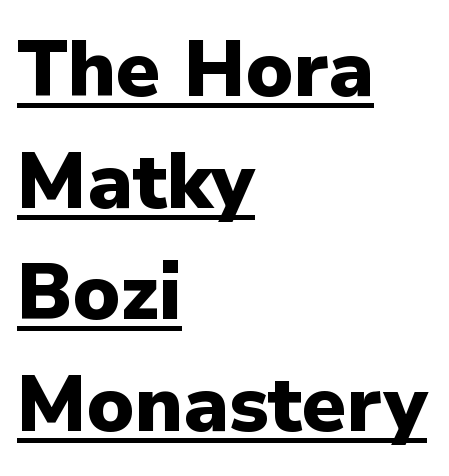
The image shows 78 px heavy sans-serif type, upright; set left-aligned, normal line spacing (1.43x), normal letter spacing, underlined; low stroke contrast and a medium x-height.
